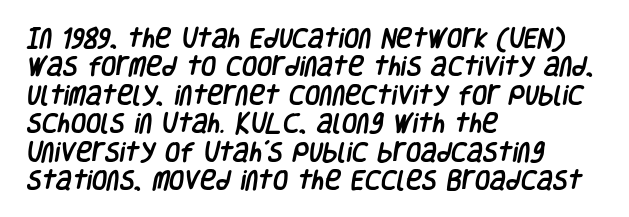
Successive baselines arrive at the customary interval. Spacing between characters is what you'd get straight out of the box. Teacher's note: observe the even left margin — that is flush-left alignment. Has an underline been added? It has not.
